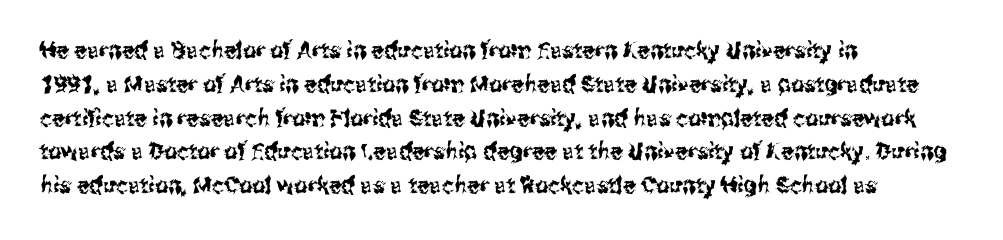
{"italic": "no", "underline": "no", "align": "left", "line_spacing": "normal", "line_spacing_ratio": 1.47, "letter_spacing": "normal", "letter_spacing_em": 0.0, "glyph_px": 23}
